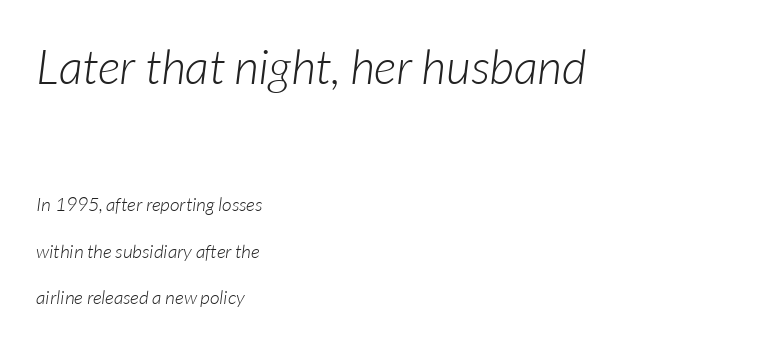
{"italic": "yes", "lean": "right", "slant_degrees": 7, "bold": "no", "weight": "light", "width": "normal", "stroke_contrast": "low", "x_height": "medium", "monospaced": "no", "underline": "no", "align": "left", "line_spacing": "loose", "line_spacing_ratio": 2.45, "letter_spacing": "normal", "letter_spacing_em": 0.0, "larger_block": "first", "size_ratio": 2.53, "glyph_px": 48}
